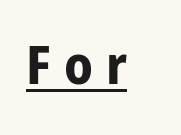
Ordinary non-slanted type is in use. Pretty heavy lettering here — definitely bold. Does the type have serifs? No, each stem ends abruptly. Does extra space separate the letters? Yes, quite a lot of it. What decoration does the sample have? An underline. A typesetter would call this proportional, since set widths differ per character.
